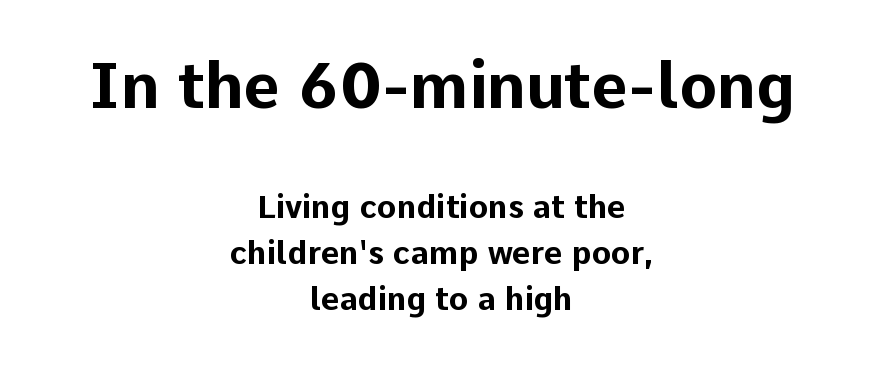
Q: Is the text bold? A: Yes.
Q: Is the text italic (slanted)? A: No, it is upright.
Q: Is the typeface a serif or a sans-serif typeface? A: Sans-serif.
Q: Is the text underlined? A: No.
Q: How is the paragraph aligned? A: Centered.
Q: Is the spacing between letters normal or unusually wide? A: Normal.
Q: Is the spacing between lines tight, normal or loose? A: Normal.
Q: Which block of text is set in a larger size, the first (top) or the second (bottom)? A: The first (top) one.
Q: Width (condensed, normal, or wide)? A: Normal.
Q: Stroke contrast? A: Low.
Q: x-height? A: Medium.
Q: Monospaced? A: No.
